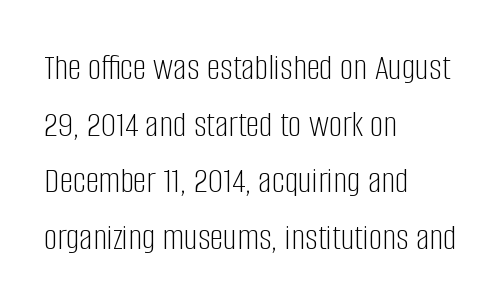
Q: Is the text bold? A: No.
Q: Is the text italic (slanted)? A: No, it is upright.
Q: Is the typeface a serif or a sans-serif typeface? A: Sans-serif.
Q: Is the text underlined? A: No.
Q: How is the paragraph aligned? A: Left-aligned.
Q: Is the spacing between letters normal or unusually wide? A: Normal.
Q: Is the spacing between lines tight, normal or loose? A: Normal.
Q: Width (condensed, normal, or wide)? A: Condensed.
Q: Stroke contrast? A: Low.
Q: x-height? A: Large.
Q: Monospaced? A: No.
